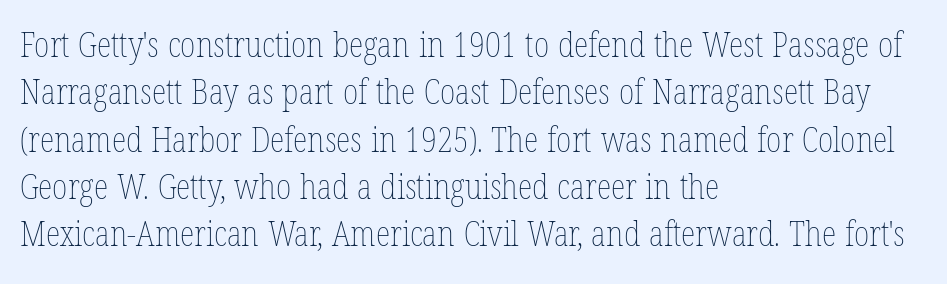
The image shows 34 px thin, condensed type, upright; set left-aligned, normal line spacing (1.39x), normal letter spacing, not underlined; low stroke contrast and a medium x-height.
